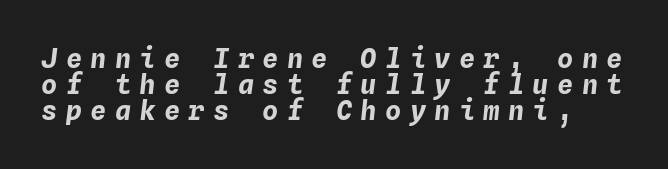
{"italic": "yes", "lean": "right", "slant_degrees": 4, "bold": "yes", "underline": "no", "line_spacing": "tight", "line_spacing_ratio": 0.97, "letter_spacing": "wide", "letter_spacing_em": 0.31, "glyph_px": 27}
